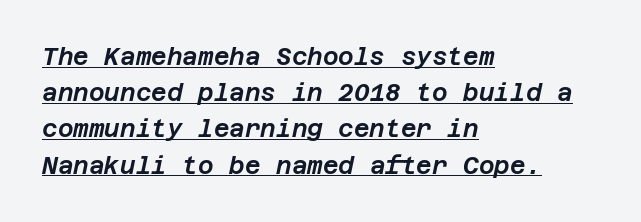
The specimen reads as italic at a glance. Regular leading. The sample's only ornament is a line tracing under the words. The setting favours the left margin, as ordinary paragraphs usually do. This sample uses plain, unmodified letter spacing.
